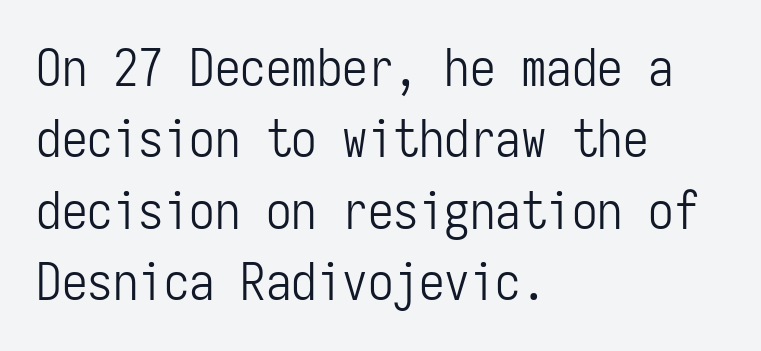
{"serif": "no", "italic": "no", "bold": "no", "weight": "light", "width": "condensed", "stroke_contrast": "low", "x_height": "medium", "monospaced": "yes", "underline": "no", "align": "left", "line_spacing": "normal", "line_spacing_ratio": 1.4, "letter_spacing": "normal", "letter_spacing_em": 0.0, "glyph_px": 51}
